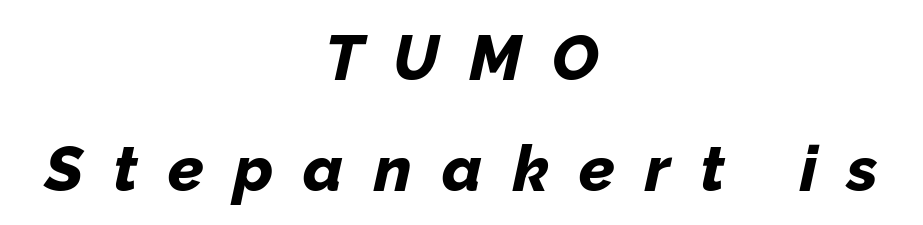
{"italic": "yes", "lean": "right", "slant_degrees": 12, "bold": "yes", "weight": "bold", "width": "normal", "stroke_contrast": "low", "x_height": "medium", "monospaced": "no", "underline": "no", "align": "center", "line_spacing_ratio": 1.73, "letter_spacing": "wide", "letter_spacing_em": 0.47, "glyph_px": 64}
